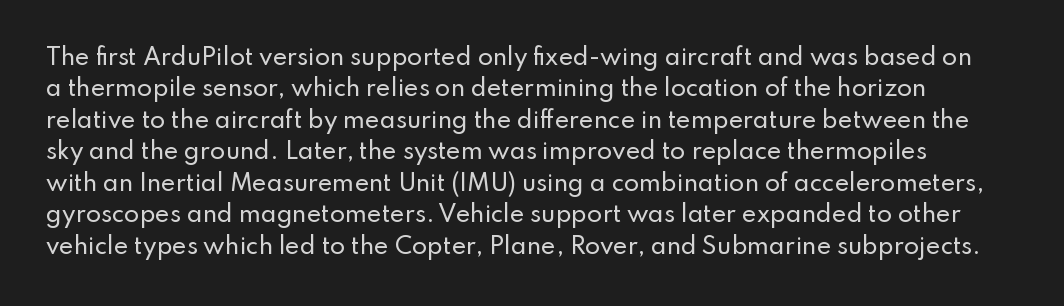
Q: Is the text italic (slanted)? A: No, it is upright.
Q: Is the text underlined? A: No.
Q: Is the spacing between letters normal or unusually wide? A: Normal.
Q: Is the spacing between lines tight, normal or loose? A: Normal.
